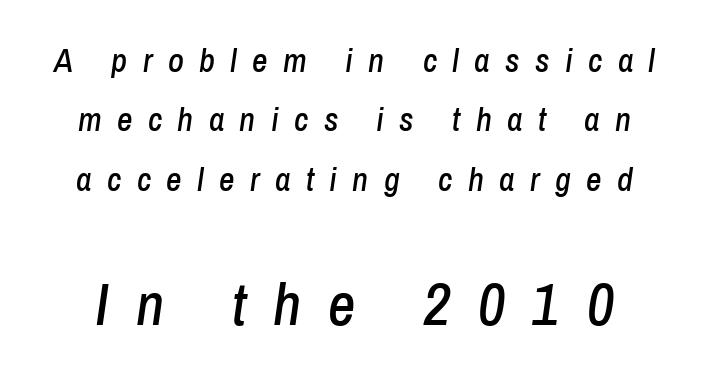
The image shows 60 px condensed type, italic (leaning right); set line spacing 1.75x, unusually wide letter spacing (+0.45 em), not underlined; the second (bottom) block is 1.76x larger; low stroke contrast and a medium x-height.
